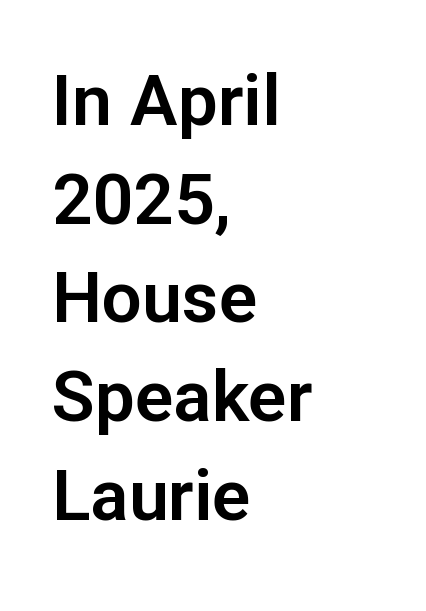
The ragged edge is on the right, which tells us the setting is flush left. Regular leading. Has an underline been added? It has not. There is no visible air inserted between adjacent glyphs. In terms of letterform style, serifs are entirely absent. The face used here is proportionally spaced, like ordinary book or web type.
